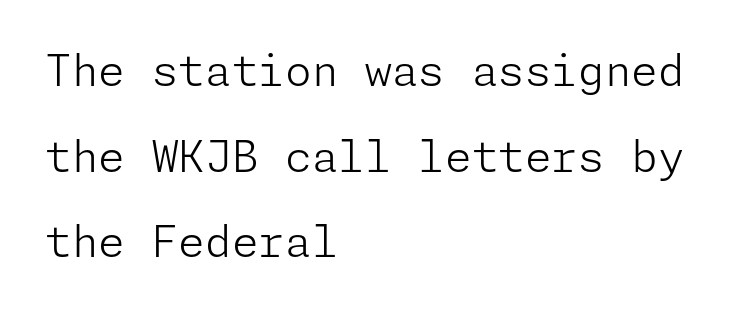
{"serif": "no", "italic": "no", "bold": "no", "weight": "light", "width": "normal", "stroke_contrast": "low", "x_height": "medium", "underline": "no", "align": "left", "line_spacing": "loose", "line_spacing_ratio": 1.99, "letter_spacing": "normal", "letter_spacing_em": 0.0, "glyph_px": 43}
